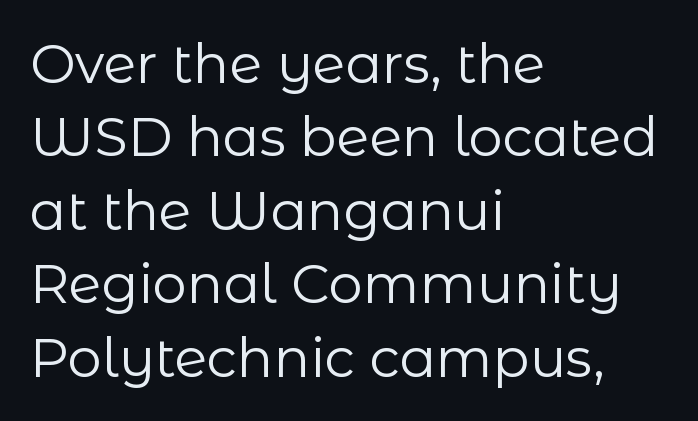
Q: Is the text bold? A: No.
Q: Is the text italic (slanted)? A: No, it is upright.
Q: Is the typeface a serif or a sans-serif typeface? A: Sans-serif.
Q: Is the text underlined? A: No.
Q: How is the paragraph aligned? A: Left-aligned.
Q: Is the spacing between letters normal or unusually wide? A: Normal.
Q: Is the spacing between lines tight, normal or loose? A: Normal.
Q: Width (condensed, normal, or wide)? A: Normal.
Q: Stroke contrast? A: Low.
Q: x-height? A: Medium.
Q: Monospaced? A: No.
